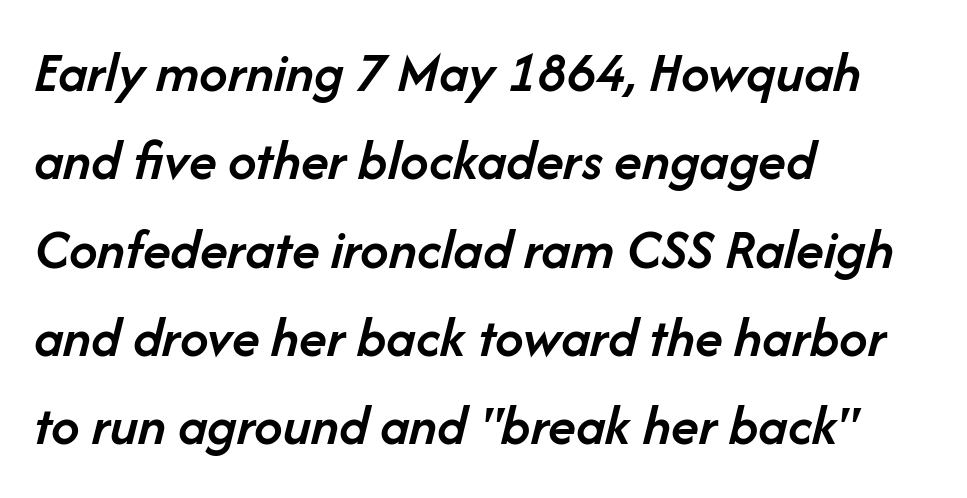
The rag falls on the right side of this text block. The words here are not underlined. Here the designer chose a conventional face with non-uniform glyph widths. Semibold letterforms, between regular and bold. These lines keep a tight, regular rhythm from letter to letter.
